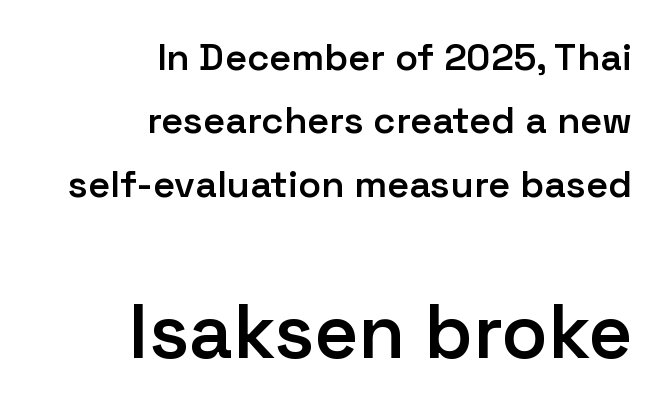
The image shows 76 px semibold sans-serif type, upright; set right-aligned, normal line spacing (1.67x), normal letter spacing, not underlined; the second (bottom) block is 2.0x larger; low stroke contrast and a medium x-height.
